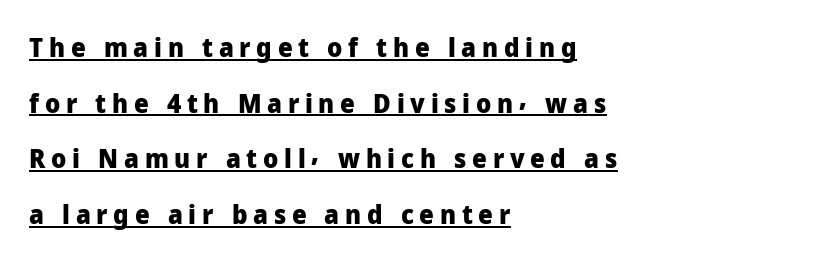
The image shows 26 px bold type, upright; set left-aligned, loose line spacing (2.14x), unusually wide letter spacing (+0.22 em), underlined.
